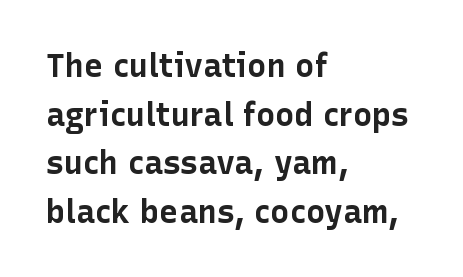
Tracking here is standard; glyphs follow each other at the usual distance. The setting favours the left margin, as ordinary paragraphs usually do. Unmarked baselines from the first word to the last. Posture: vertical. In terms of letterform style, serifs are entirely absent. Think of a printed novel: that variable character pitch is what you see here.
